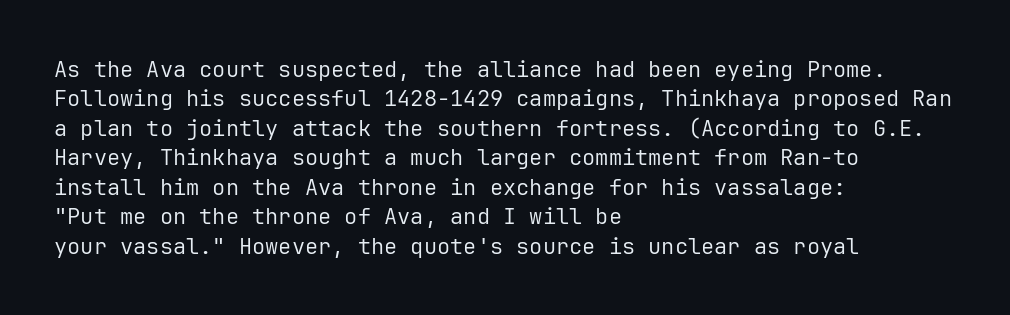
Q: Is the text bold? A: No.
Q: Is the text italic (slanted)? A: No, it is upright.
Q: Is the text underlined? A: No.
Q: How is the paragraph aligned? A: Left-aligned.
Q: Is the spacing between letters normal or unusually wide? A: Normal.
Q: Is the spacing between lines tight, normal or loose? A: Normal.
